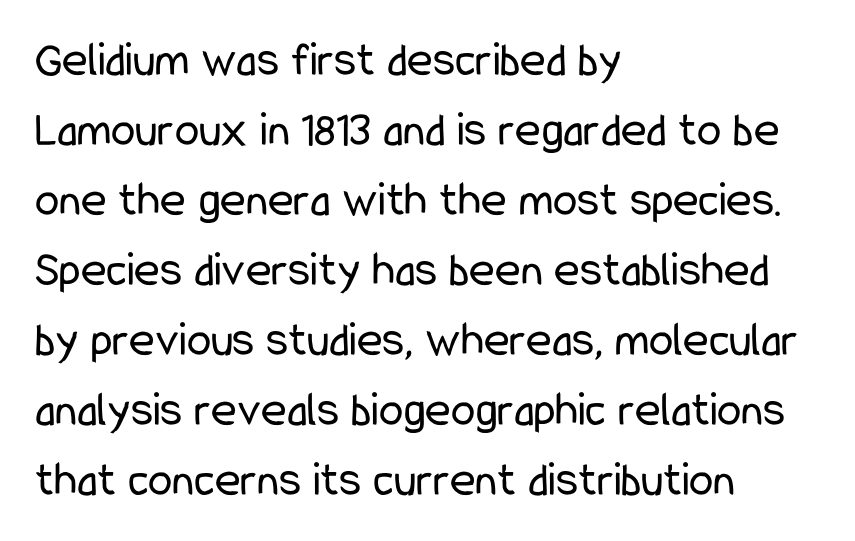
The image shows 49 px regular-weight, condensed sans-serif type, upright; set left-aligned, normal line spacing (1.43x), normal letter spacing, not underlined; low stroke contrast and a medium x-height.
